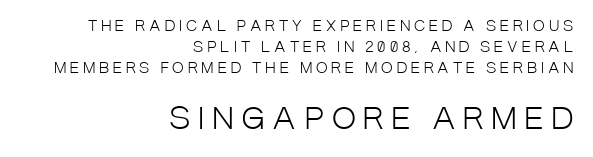
Q: Is the text bold? A: No.
Q: Is the text italic (slanted)? A: No, it is upright.
Q: Is the typeface a serif or a sans-serif typeface? A: Sans-serif.
Q: Is the text underlined? A: No.
Q: How is the paragraph aligned? A: Right-aligned.
Q: Is the spacing between letters normal or unusually wide? A: Unusually wide.
Q: Is the spacing between lines tight, normal or loose? A: Normal.
Q: Which block of text is set in a larger size, the first (top) or the second (bottom)? A: The second (bottom) one.
Q: Width (condensed, normal, or wide)? A: Condensed.
Q: Stroke contrast? A: Low.
Q: x-height? A: Large.
Q: Monospaced? A: No.
